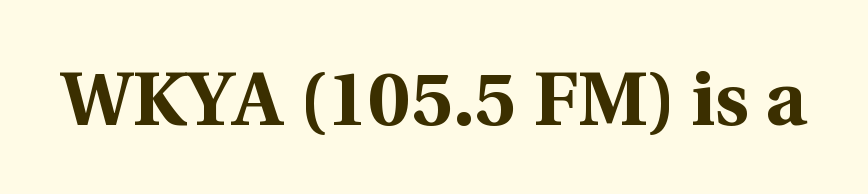
The image shows 76 px bold serif type, upright; set normal letter spacing, not underlined; a medium x-height.
